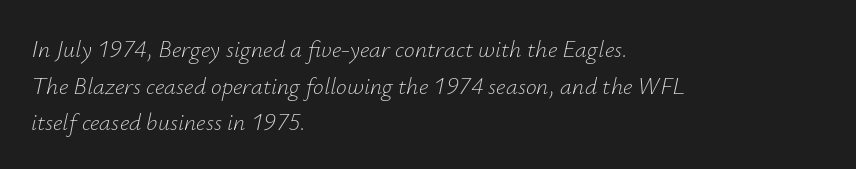
Q: Is the text bold? A: No.
Q: Is the text italic (slanted)? A: Yes, it leans right by about 12 degrees.
Q: Is the text underlined? A: No.
Q: How is the paragraph aligned? A: Left-aligned.
Q: Is the spacing between letters normal or unusually wide? A: Normal.
Q: Is the spacing between lines tight, normal or loose? A: Normal.
